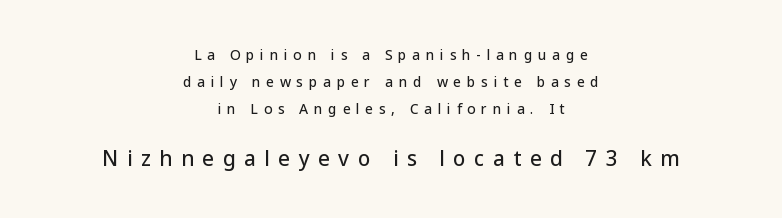
{"italic": "no", "underline": "no", "align": "center", "line_spacing": "loose", "line_spacing_ratio": 1.93, "letter_spacing": "wide", "letter_spacing_em": 0.4, "larger_block": "second", "size_ratio": 1.5, "glyph_px": 21}
